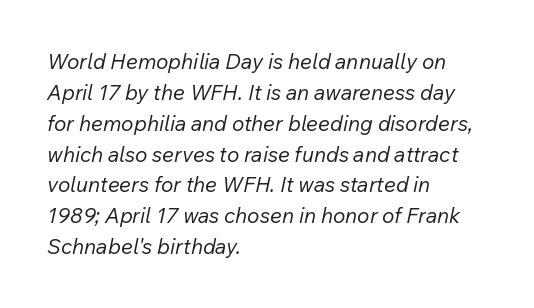
Q: Is the text bold? A: No.
Q: Is the text italic (slanted)? A: Yes, it leans right by about 12 degrees.
Q: Is the text underlined? A: No.
Q: How is the paragraph aligned? A: Left-aligned.
Q: Is the spacing between letters normal or unusually wide? A: Normal.
Q: Is the spacing between lines tight, normal or loose? A: Normal.
